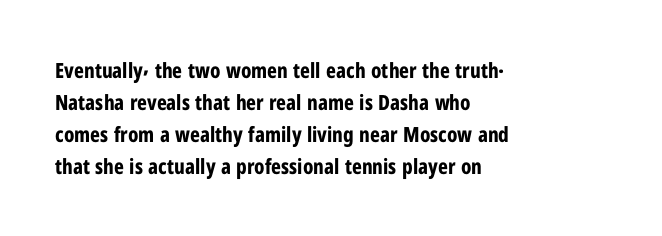
Q: Is the text bold? A: Yes.
Q: Is the text italic (slanted)? A: No, it is upright.
Q: Is the text underlined? A: No.
Q: How is the paragraph aligned? A: Left-aligned.
Q: Is the spacing between letters normal or unusually wide? A: Normal.
Q: Is the spacing between lines tight, normal or loose? A: Normal.
